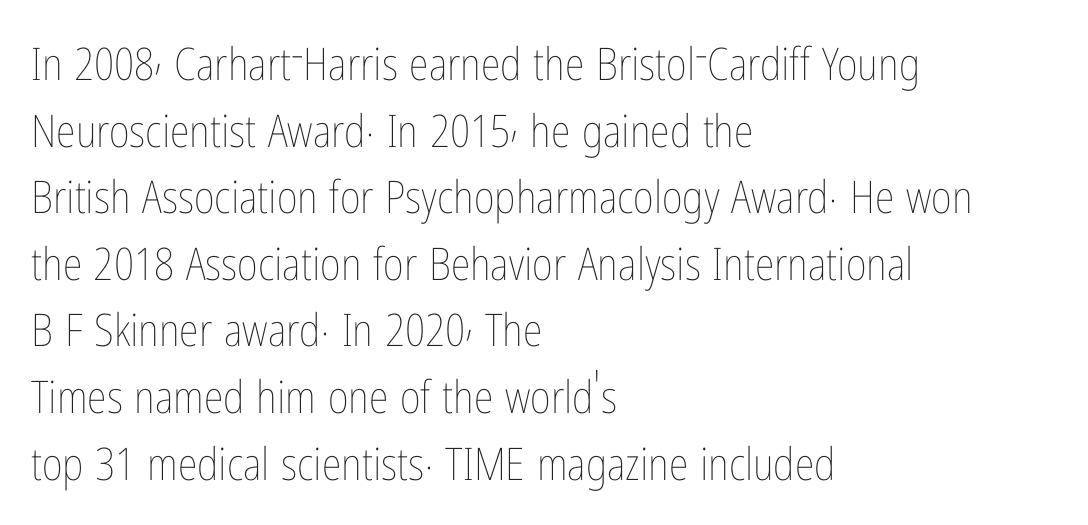
The image shows 45 px thin, condensed type, upright; set left-aligned, normal line spacing (1.48x), normal letter spacing, not underlined; low stroke contrast and a medium x-height.
